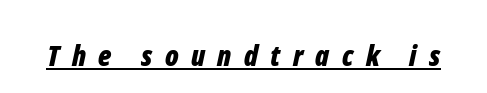
The image shows 29 px bold, condensed type, italic (leaning right); set unusually wide letter spacing (+0.43 em), underlined; low stroke contrast and a medium x-height.
